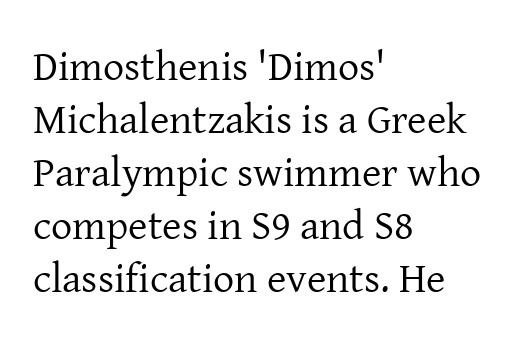
{"serif": "yes", "italic": "no", "bold": "no", "weight": "regular", "width": "normal", "stroke_contrast": "low", "x_height": "medium", "monospaced": "no", "underline": "no", "align": "left", "line_spacing": "normal", "line_spacing_ratio": 1.26, "letter_spacing": "normal", "letter_spacing_em": 0.0, "glyph_px": 42}
